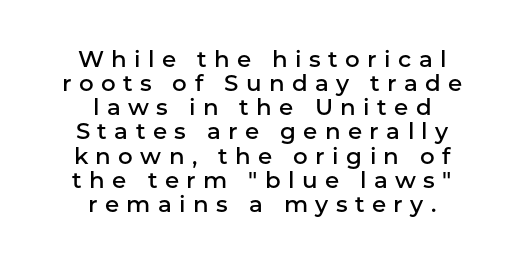
Q: Is the text bold? A: Semi-bold.
Q: Is the text italic (slanted)? A: No, it is upright.
Q: Is the text underlined? A: No.
Q: How is the paragraph aligned? A: Centered.
Q: Is the spacing between letters normal or unusually wide? A: Unusually wide.
Q: Is the spacing between lines tight, normal or loose? A: Tight.
